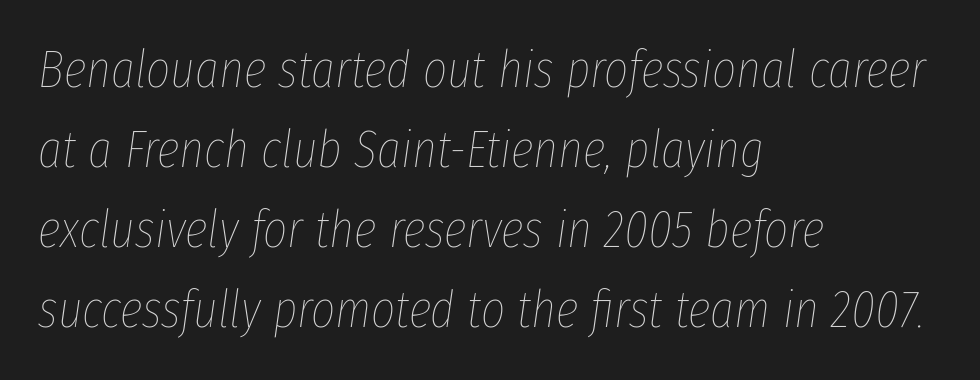
{"italic": "yes", "lean": "right", "slant_degrees": 8, "bold": "no", "weight": "thin", "width": "condensed", "stroke_contrast": "low", "x_height": "medium", "monospaced": "no", "underline": "no", "align": "left", "line_spacing": "normal", "line_spacing_ratio": 1.54, "letter_spacing": "normal", "letter_spacing_em": 0.0, "glyph_px": 52}
